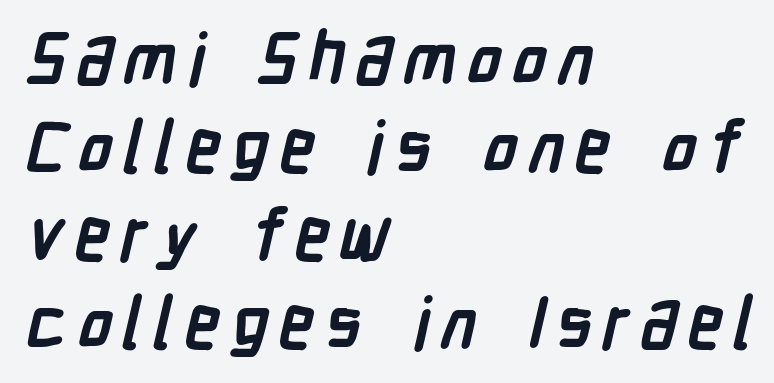
The image shows 72 px semibold, condensed sans-serif type; set left-aligned, line spacing 1.22x, not underlined; low stroke contrast and a medium x-height.
